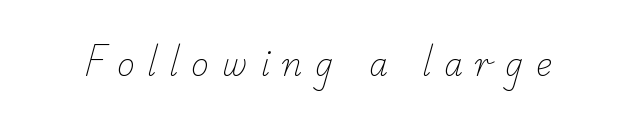
{"serif": "yes", "bold": "no", "weight": "light", "width": "normal", "stroke_contrast": "low", "x_height": "small", "monospaced": "no", "underline": "no", "letter_spacing": "wide", "letter_spacing_em": 0.43, "glyph_px": 30}
